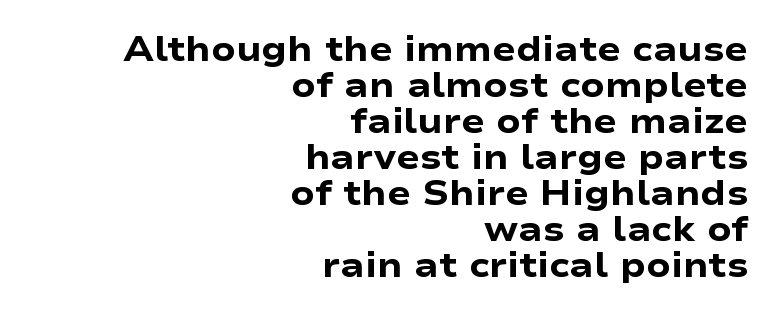
The image shows 35 px heavy, wide sans-serif type, upright; set right-aligned, tight line spacing (1.03x), normal letter spacing, not underlined; low stroke contrast and a medium x-height.
